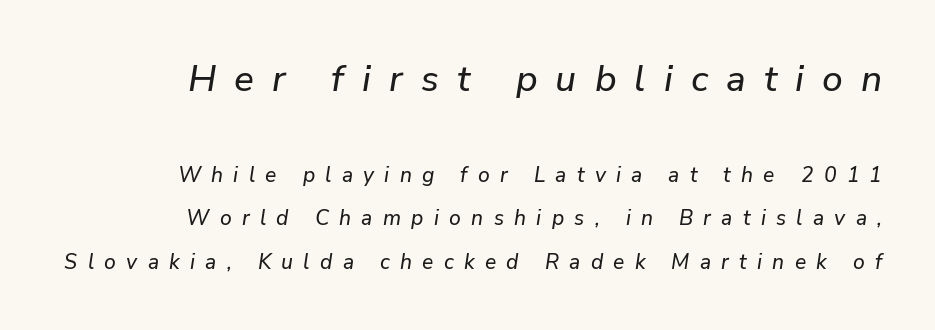
{"italic": "yes", "lean": "right", "slant_degrees": 9, "width": "normal", "stroke_contrast": "low", "x_height": "medium", "monospaced": "no", "underline": "no", "align": "right", "line_spacing": "loose", "line_spacing_ratio": 2.08, "letter_spacing": "wide", "letter_spacing_em": 0.49, "larger_block": "first", "size_ratio": 1.76, "glyph_px": 37}
